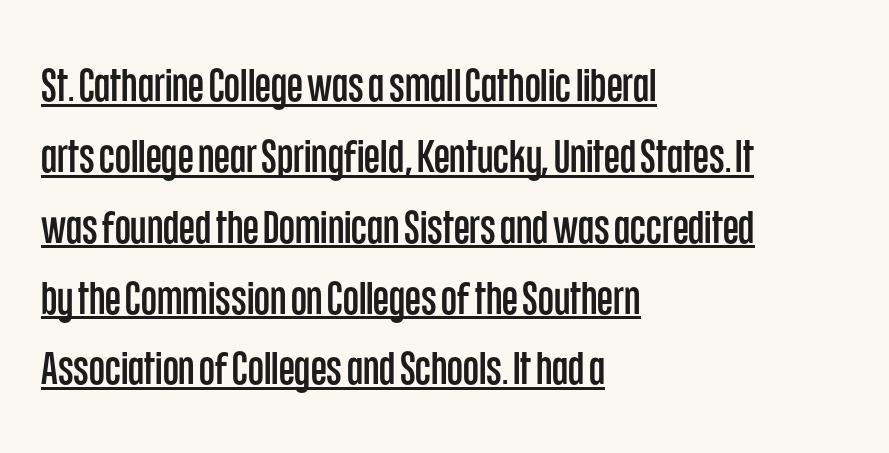
Letter spacing: default. This is underlined copy, the kind a proofreader might mark for attention. The passage shown is typed in a proportional face where columns would drift. These lines are composed in type without serifs. It's the straight-up-and-down kind of type. The designer left line spacing at the default.
